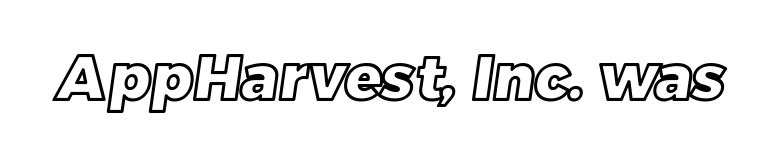
Q: Is the text underlined? A: No.
Q: Is the spacing between letters normal or unusually wide? A: Normal.
Q: Width (condensed, normal, or wide)? A: Normal.
Q: x-height? A: Large.
Q: Monospaced? A: No.
